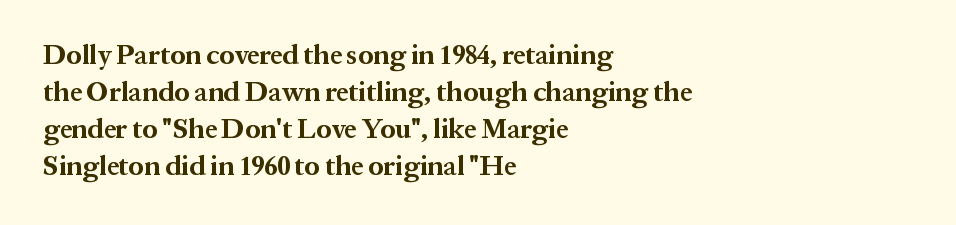
Q: Is the text bold? A: Yes.
Q: Is the text italic (slanted)? A: No, it is upright.
Q: Is the text underlined? A: No.
Q: How is the paragraph aligned? A: Left-aligned.
Q: Is the spacing between letters normal or unusually wide? A: Normal.
Q: Is the spacing between lines tight, normal or loose? A: Normal.
